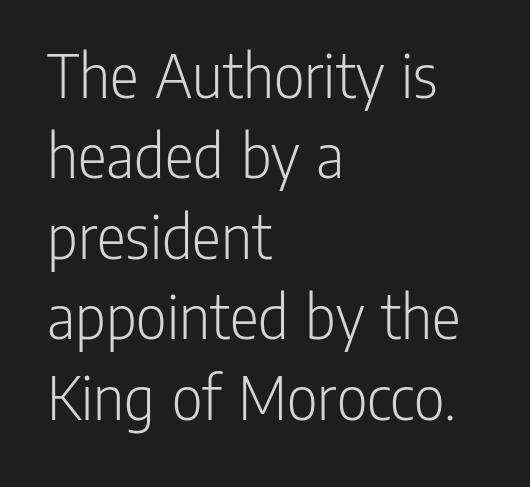
Glyph-to-glyph distance matches everyday printed text. The typeface chosen for these lines omits serifs. Posture: vertical. Descender tails drop into unmarked territory. Counters stay open thanks to moderate or lighter strokes.
